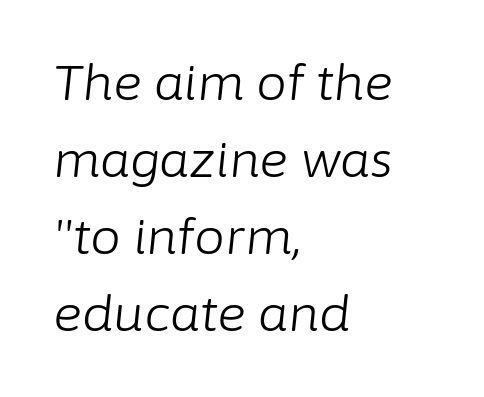
A typesetter would call this proportional, since set widths differ per character. The area under the type is left untouched. Each line starts at the same left margin while the right side varies. These lines keep a tight, regular rhythm from letter to letter.
